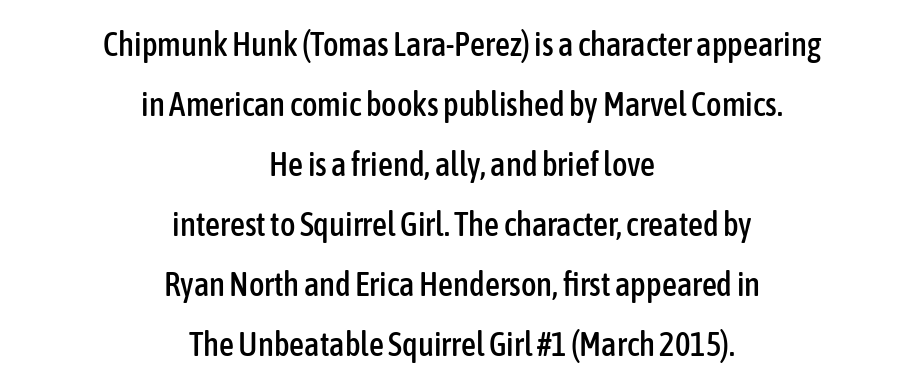
Notice how the passage keeps no hard edge, just a central spine. Unlike italic type, these characters show no tilt at all. Proportional: the letters do not fall into vertical columns. To sum up the face: it is a sans, with no serifs. The glyphs are unaccompanied by any horizontal stroke below them. The type is set solid horizontally, with unmodified tracking.
